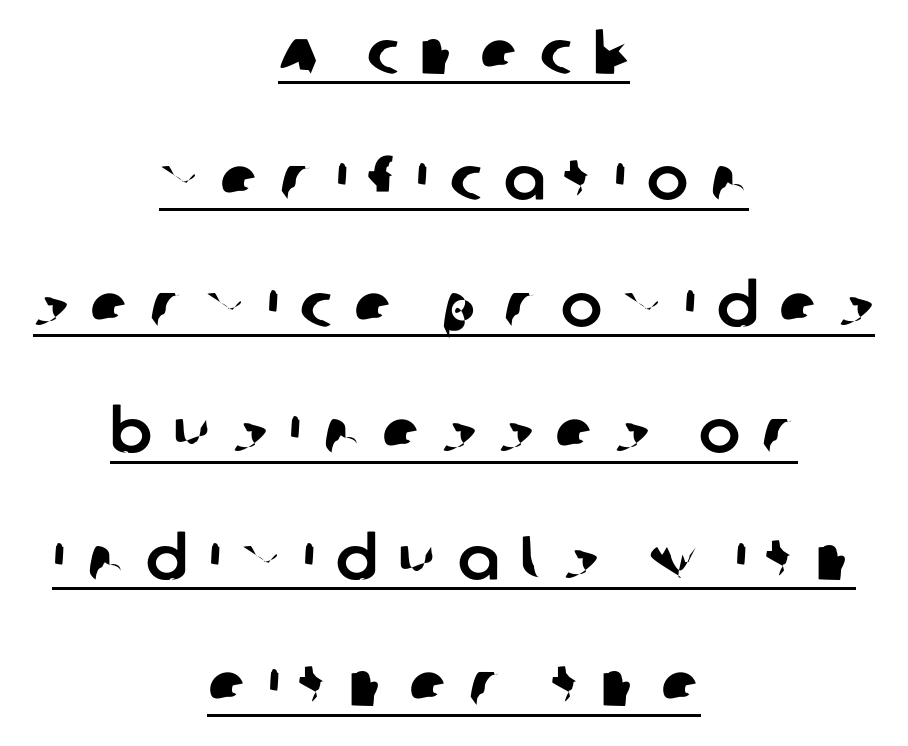
Look at the tracking — it's clearly loosened, letters drifting apart. Somebody hit Ctrl+U on this one — the words are underlined. The lines are spread far apart with generous leading. A typesetter would label this face a sans. You could not count columns in this text — the font is proportionally spaced. Reading down the block, each line starts at a different indent, mirrored at its end.
